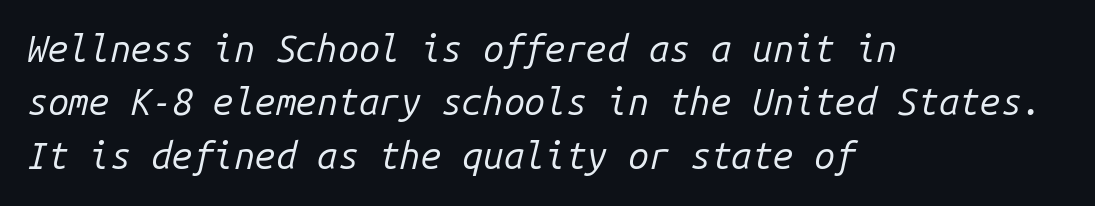
Q: Is the text bold? A: No.
Q: Is the text italic (slanted)? A: Yes, it leans right by about 14 degrees.
Q: Is the text underlined? A: No.
Q: How is the paragraph aligned? A: Left-aligned.
Q: Is the spacing between letters normal or unusually wide? A: Normal.
Q: Is the spacing between lines tight, normal or loose? A: Normal.
Q: Width (condensed, normal, or wide)? A: Normal.
Q: Stroke contrast? A: Low.
Q: x-height? A: Medium.
Q: Monospaced? A: Yes.
